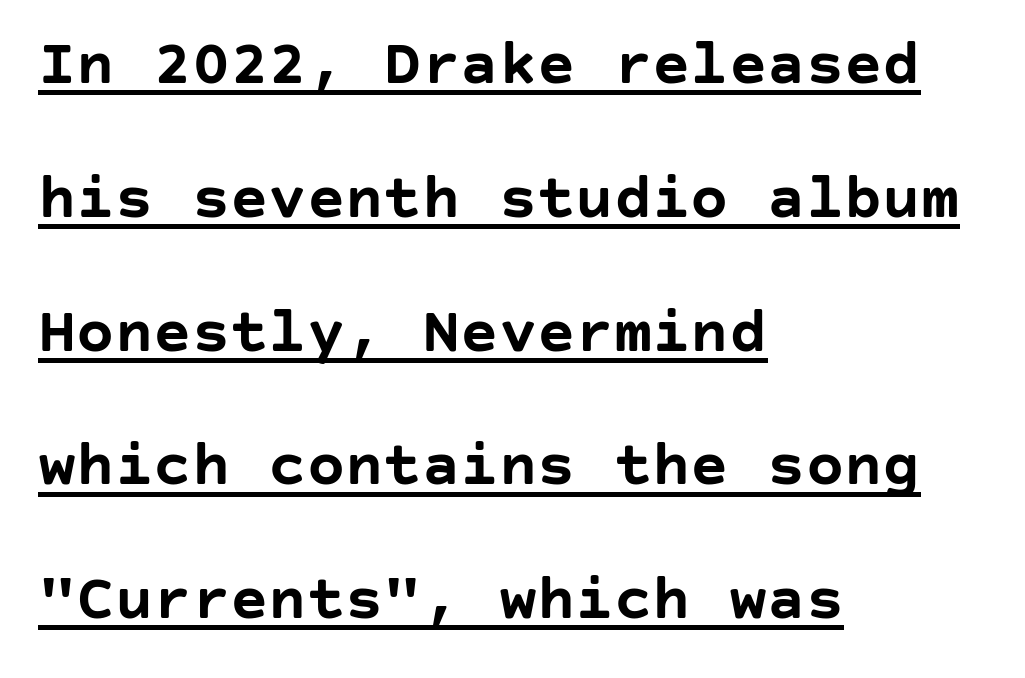
Q: Is the text bold? A: Yes.
Q: Is the text italic (slanted)? A: No, it is upright.
Q: Is the typeface a serif or a sans-serif typeface? A: Sans-serif.
Q: Is the text underlined? A: Yes.
Q: How is the paragraph aligned? A: Left-aligned.
Q: Is the spacing between letters normal or unusually wide? A: Normal.
Q: Is the spacing between lines tight, normal or loose? A: Loose.
Q: Width (condensed, normal, or wide)? A: Normal.
Q: Stroke contrast? A: Low.
Q: x-height? A: Large.
